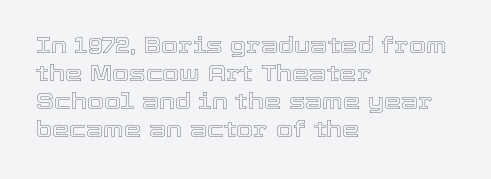
Style check: upright. Decoration check: the copy has no underline. The gaps between neighbouring characters are ordinary and unremarkable. This sample is left-justified, so line endings fall wherever the words run out. The rows are spaced the way most documents space them.
